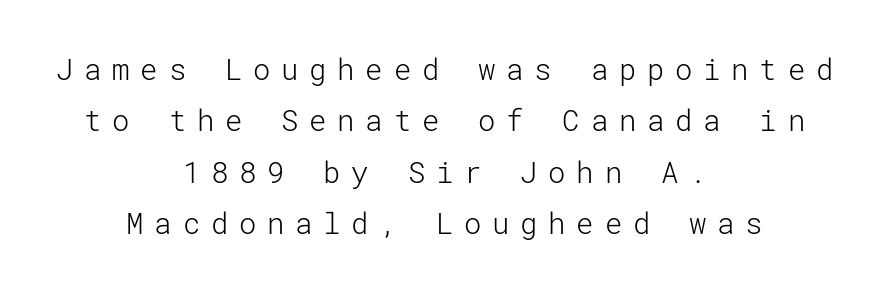
Students, note that the glyphs here are deliberately spaced far apart. Unmarked baselines from the first word to the last. This rendering employs a face without finishing strokes, i.e., a sans-serif. Compared with a flush-left layout, this one balances lines on the center instead.
